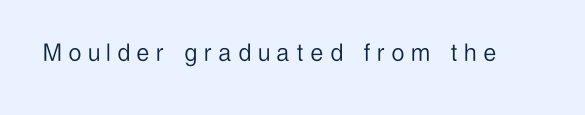
The image shows 28 px light, condensed sans-serif type, upright; set unusually wide letter spacing (+0.27 em), not underlined; low stroke contrast and a medium x-height.
